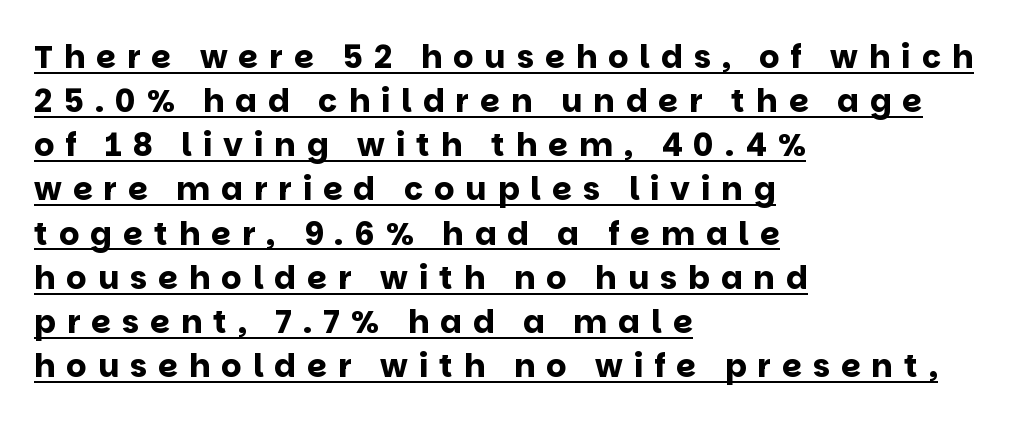
The letters carry no serifs — their stems end cleanly without finishing strokes. Spacing between characters has been opened up far beyond the box default. A typesetter would mark this as roman, not italic. Weight check: bold — yes, fully. Looks like someone drew a line under every word here.
